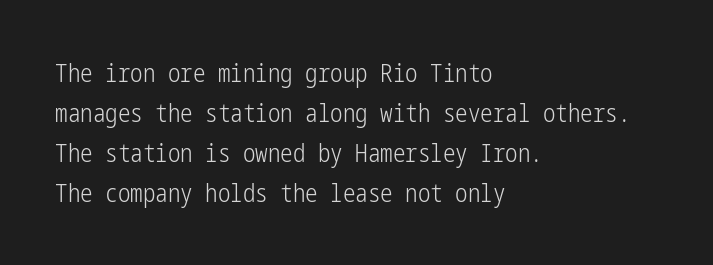
{"italic": "no", "bold": "no", "underline": "no", "align": "left", "line_spacing": "normal", "line_spacing_ratio": 1.6, "letter_spacing": "normal", "letter_spacing_em": 0.0, "glyph_px": 25}
